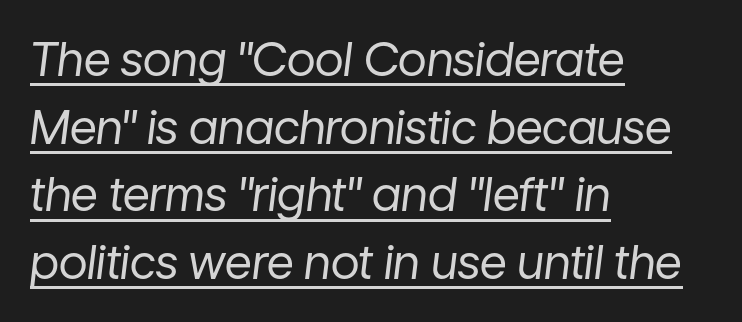
{"italic": "yes", "lean": "right", "slant_degrees": 7, "bold": "no", "weight": "regular", "width": "normal", "stroke_contrast": "low", "x_height": "medium", "monospaced": "no", "underline": "yes", "align": "left", "line_spacing": "normal", "line_spacing_ratio": 1.44, "letter_spacing": "normal", "letter_spacing_em": 0.0, "glyph_px": 47}
